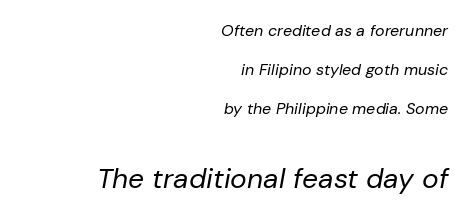
{"italic": "yes", "lean": "right", "slant_degrees": 10, "bold": "no", "weight": "regular", "width": "normal", "stroke_contrast": "low", "x_height": "medium", "monospaced": "no", "underline": "no", "align": "right", "line_spacing": "loose", "line_spacing_ratio": 2.45, "letter_spacing": "normal", "letter_spacing_em": 0.0, "larger_block": "second", "size_ratio": 1.75, "glyph_px": 28}
